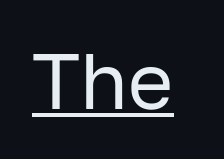
Posture: upright roman. Proportional: the letters do not fall into vertical columns. No chunkiness to these letters — they're not bold. This rendering employs a face without finishing strokes, i.e., a sans-serif. Is there an underline? Yes — a line sits under the letters.
